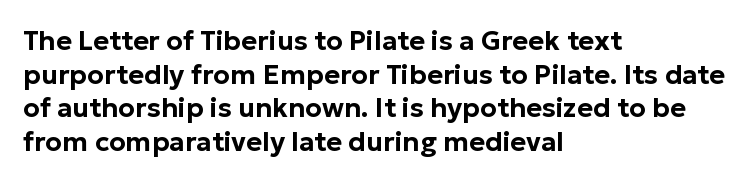
This is the regular roman posture of the typeface. Does extra space separate the letters? No, they use regular spacing. One-word summary of the alignment: left. How would I describe the line gaps? Plain and ordinary.
